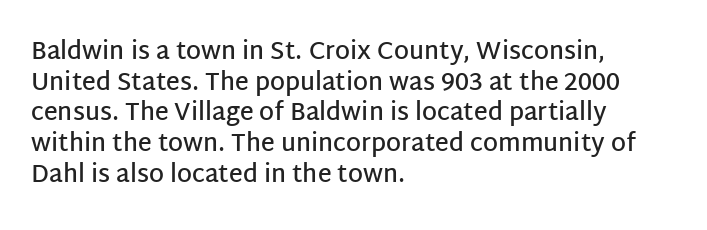
{"italic": "no", "bold": "semi", "underline": "no", "align": "left", "line_spacing": "normal", "line_spacing_ratio": 1.28, "letter_spacing": "normal", "letter_spacing_em": 0.0, "glyph_px": 24}
